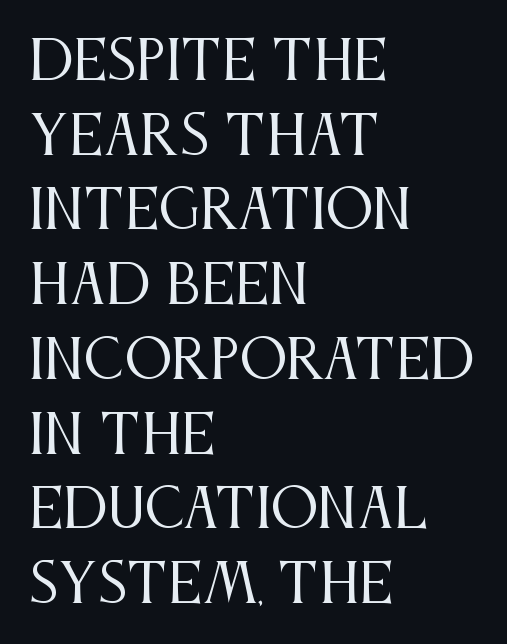
The image shows 53 px regular-weight, condensed serif type, upright; set left-aligned, normal line spacing (1.41x), normal letter spacing, not underlined; medium stroke contrast and a large x-height.
